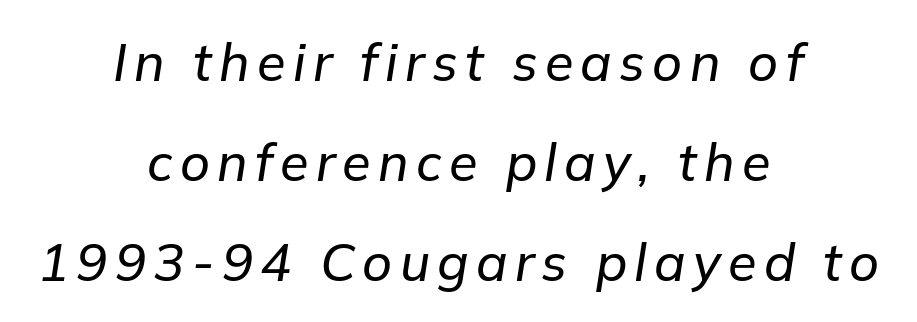
Q: Is the text italic (slanted)? A: Yes, it leans right by about 9 degrees.
Q: Is the text underlined? A: No.
Q: How is the paragraph aligned? A: Centered.
Q: Is the spacing between lines tight, normal or loose? A: Loose.
Q: Width (condensed, normal, or wide)? A: Normal.
Q: Stroke contrast? A: Low.
Q: x-height? A: Medium.
Q: Monospaced? A: No.
